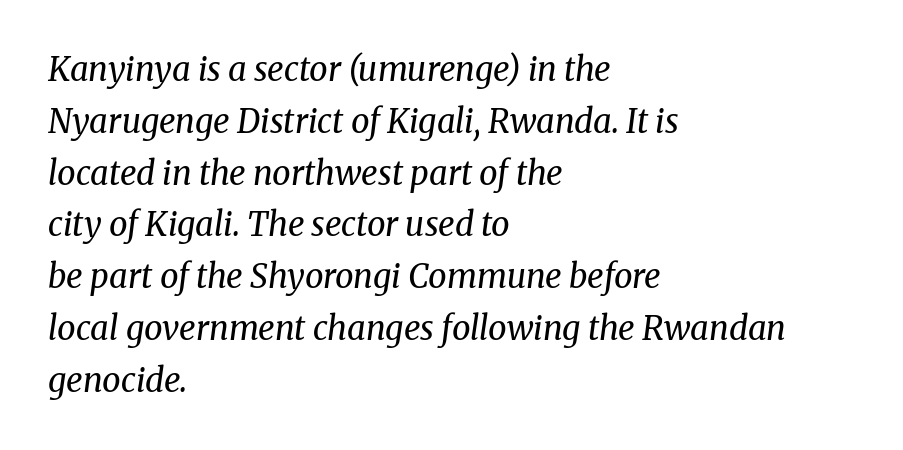
Notice how the stems are inclined rather than vertical — that's the hallmark of italics. The typesetting does not lean heavy: it is not bold. A typesetter would call this leading conventional body-copy spacing. The letters sit at their default tracking, neither squeezed nor spread. These lines are composed in type with serifs. All the whitespace from short lines collects on the right.
